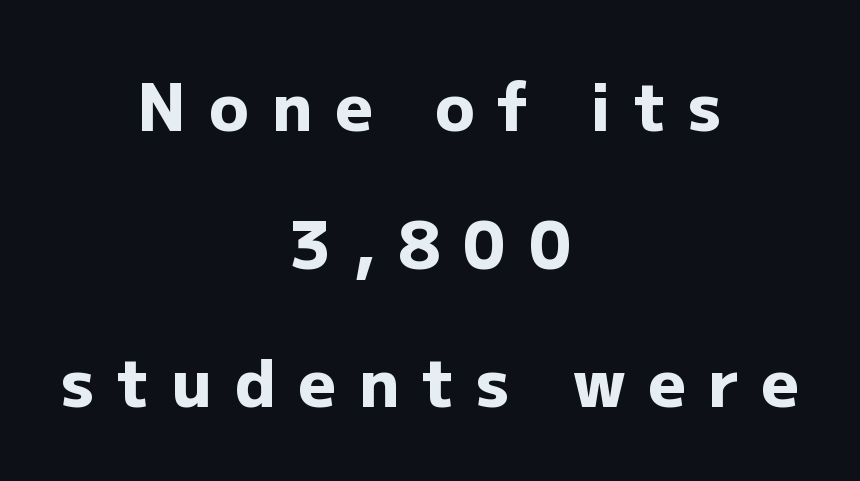
The image shows 65 px heavy sans-serif type, upright; set centered, loose line spacing (2.12x), unusually wide letter spacing (+0.35 em), not underlined; low stroke contrast and a medium x-height.
